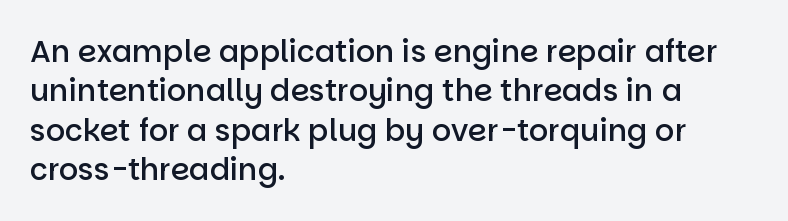
The image shows 30 px semibold sans-serif type, upright; set left-aligned, normal line spacing (1.31x), normal letter spacing, not underlined; low stroke contrast and a large x-height.
